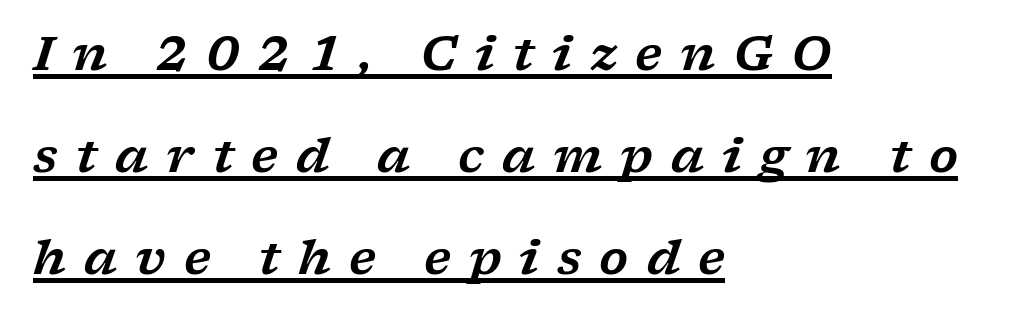
Each new line begins a long way beneath the previous one. All the whitespace from short lines collects on the right. There is plenty of visible air inserted between adjacent glyphs. In terms of letterform style, serifs are clearly present.
